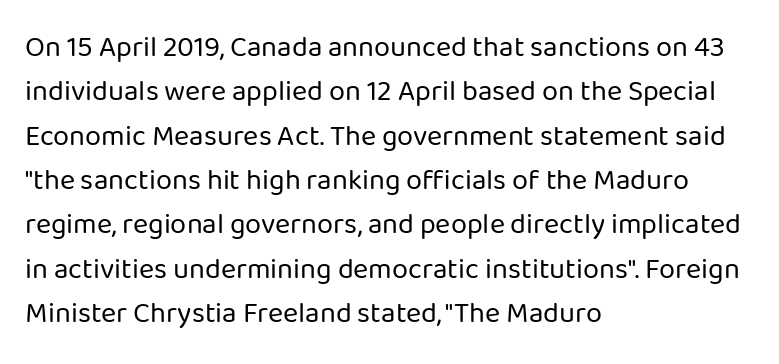
The image shows 29 px regular-weight sans-serif type, upright; set left-aligned, normal line spacing (1.53x), normal letter spacing, not underlined; low stroke contrast and a medium x-height.
